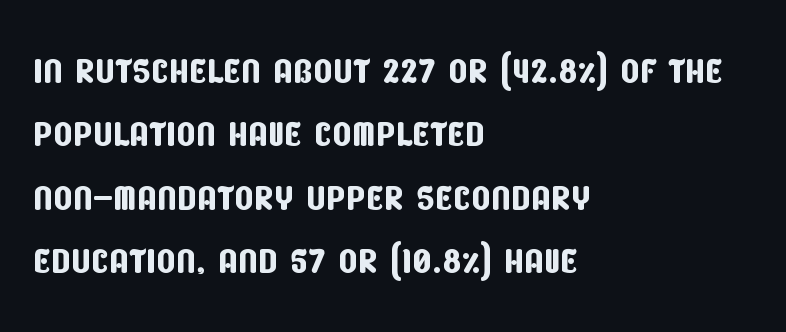
The image shows 50 px condensed sans-serif type; set left-aligned, normal line spacing (1.27x), normal letter spacing, not underlined; low stroke contrast and a large x-height.
